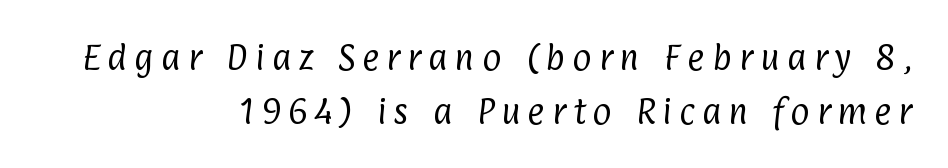
{"serif": "no", "bold": "no", "weight": "regular", "width": "condensed", "stroke_contrast": "low", "x_height": "medium", "monospaced": "no", "underline": "no", "align": "right", "line_spacing_ratio": 1.86, "letter_spacing": "wide", "letter_spacing_em": 0.25, "glyph_px": 29}
